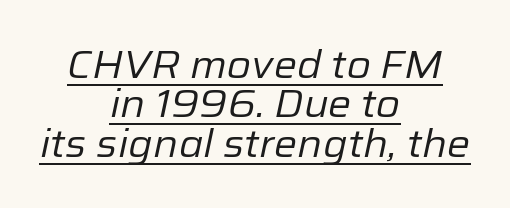
{"italic": "yes", "lean": "right", "slant_degrees": 12, "bold": "no", "weight": "regular", "width": "normal", "stroke_contrast": "low", "x_height": "medium", "monospaced": "no", "underline": "yes", "align": "center", "line_spacing": "tight", "line_spacing_ratio": 1.01, "letter_spacing": "normal", "letter_spacing_em": 0.0, "glyph_px": 39}
